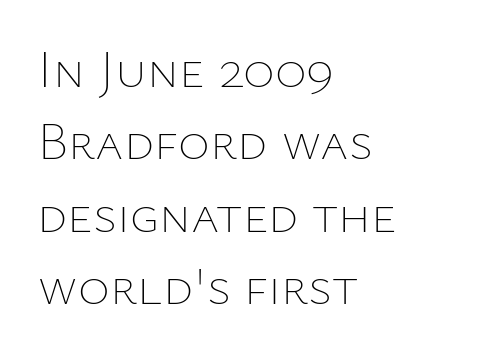
The image shows 54 px thin type, upright; set left-aligned, normal line spacing (1.34x), normal letter spacing, not underlined; low stroke contrast and a medium x-height.
